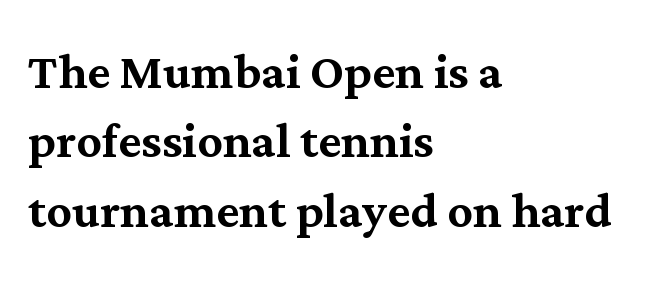
Q: Is the text italic (slanted)? A: No, it is upright.
Q: Is the typeface a serif or a sans-serif typeface? A: Serif.
Q: Is the text underlined? A: No.
Q: How is the paragraph aligned? A: Left-aligned.
Q: Is the spacing between letters normal or unusually wide? A: Normal.
Q: Is the spacing between lines tight, normal or loose? A: Tight.
Q: Width (condensed, normal, or wide)? A: Normal.
Q: Stroke contrast? A: Medium.
Q: x-height? A: Medium.
Q: Monospaced? A: No.
